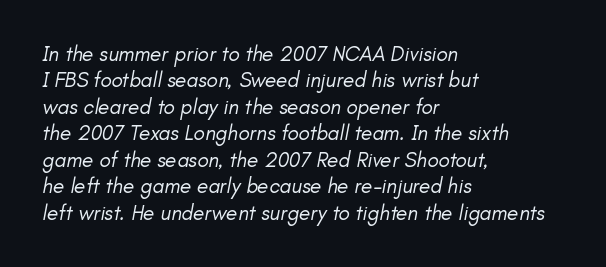
The image shows 21 px text type, italic (leaning right); set left-aligned, normal line spacing (1.26x), normal letter spacing, not underlined.
